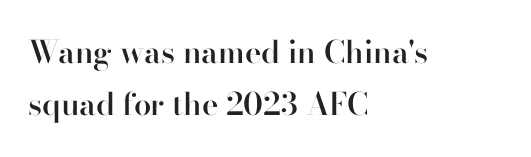
Q: Is the text bold? A: Semi-bold.
Q: Is the text italic (slanted)? A: No, it is upright.
Q: Is the typeface a serif or a sans-serif typeface? A: Serif.
Q: Is the text underlined? A: No.
Q: How is the paragraph aligned? A: Left-aligned.
Q: Is the spacing between letters normal or unusually wide? A: Normal.
Q: Is the spacing between lines tight, normal or loose? A: Normal.
Q: Width (condensed, normal, or wide)? A: Normal.
Q: Stroke contrast? A: High.
Q: x-height? A: Small.
Q: Monospaced? A: No.
